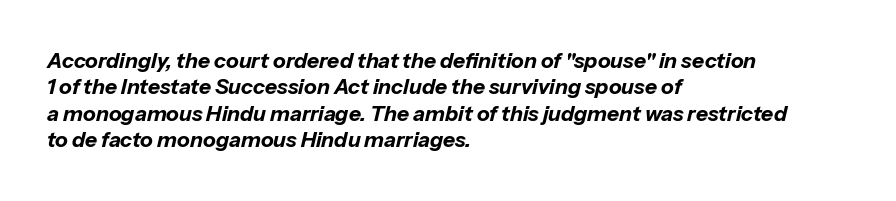
{"italic": "yes", "lean": "right", "slant_degrees": 13, "bold": "yes", "underline": "no", "align": "left", "line_spacing": "normal", "line_spacing_ratio": 1.26, "letter_spacing": "normal", "letter_spacing_em": 0.0, "glyph_px": 21}
